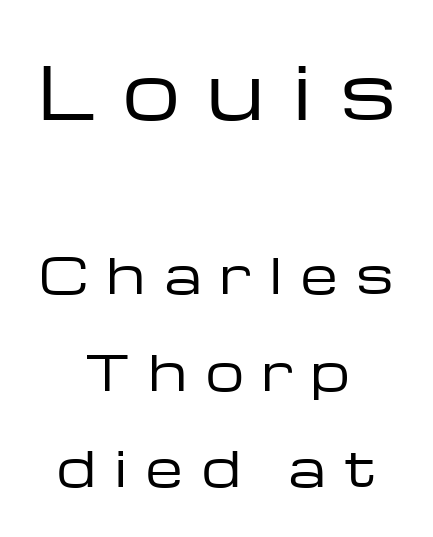
Serifs: no, the terminals of the letterforms are clean. Which margin do the lines hug? Neither — every line sits in the middle. Is this a fixed-width face? No — the glyphs have proportional, varying widths. Block one is the big one; block two sits smaller underneath.
